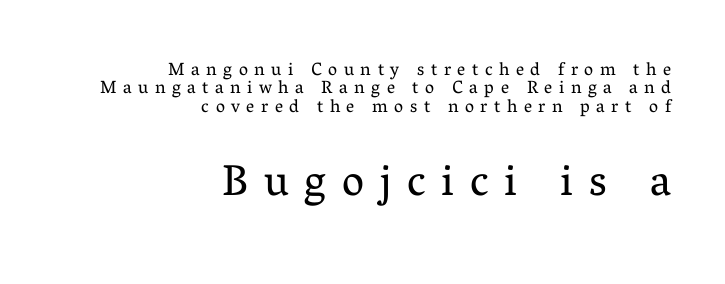
Words appear elongated and porous because spacing is wide. Stroke thickness stays within the range of a standard reading face or lighter. The font's upright variant was chosen for this text. This sample has the flowing, uneven cadence of proportional lettering. Typographically, this falls in the serif category. The face used here appears at its bigger size in the lower chunk.
